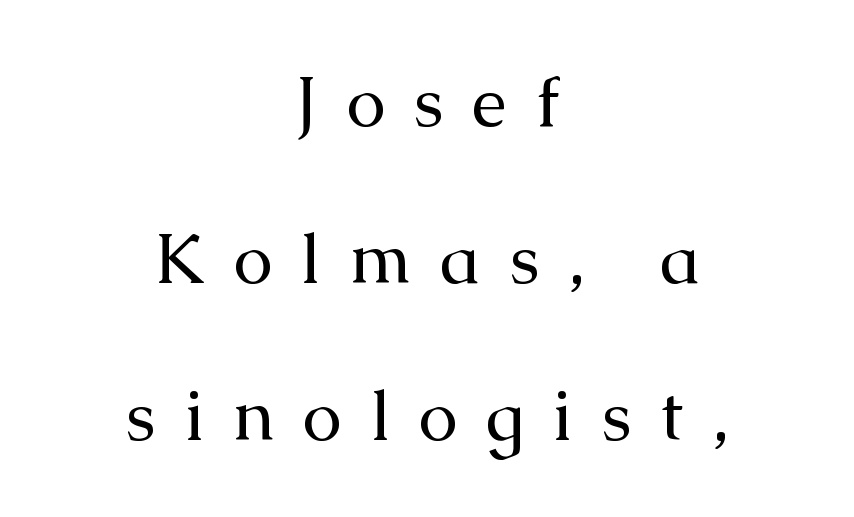
Q: Is the text bold? A: No.
Q: Is the text italic (slanted)? A: No, it is upright.
Q: Is the typeface a serif or a sans-serif typeface? A: Serif.
Q: Is the text underlined? A: No.
Q: How is the paragraph aligned? A: Centered.
Q: Is the spacing between letters normal or unusually wide? A: Unusually wide.
Q: Is the spacing between lines tight, normal or loose? A: Loose.
Q: Width (condensed, normal, or wide)? A: Normal.
Q: Stroke contrast? A: Medium.
Q: x-height? A: Medium.
Q: Monospaced? A: No.
